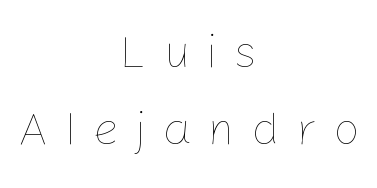
The image shows 47 px thin type, upright; set centered, normal line spacing (1.63x), unusually wide letter spacing (+0.34 em), not underlined; low stroke contrast and a medium x-height.
